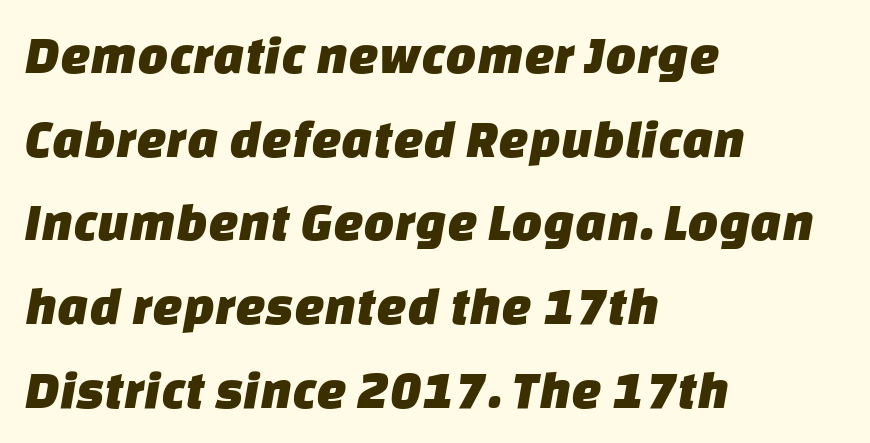
{"serif": "no", "width": "normal", "stroke_contrast": "low", "x_height": "large", "monospaced": "no", "underline": "no", "align": "left", "line_spacing": "normal", "line_spacing_ratio": 1.55, "letter_spacing": "normal", "letter_spacing_em": 0.0, "glyph_px": 54}
